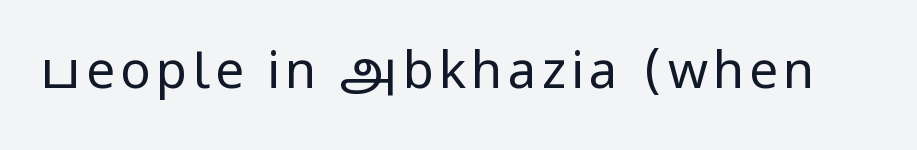
The image shows 51 px regular-weight, condensed sans-serif type, upright; set not underlined; low stroke contrast and a large x-height.
